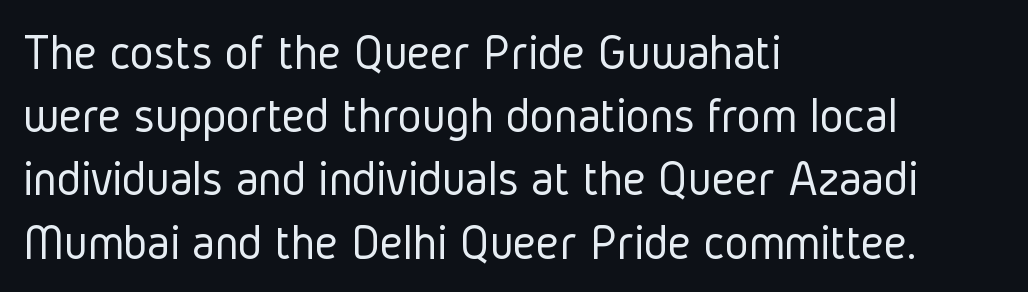
{"serif": "no", "italic": "no", "bold": "no", "weight": "light", "width": "condensed", "stroke_contrast": "low", "x_height": "medium", "monospaced": "no", "underline": "no", "align": "left", "line_spacing_ratio": 1.24, "letter_spacing": "normal", "letter_spacing_em": 0.0, "glyph_px": 51}
